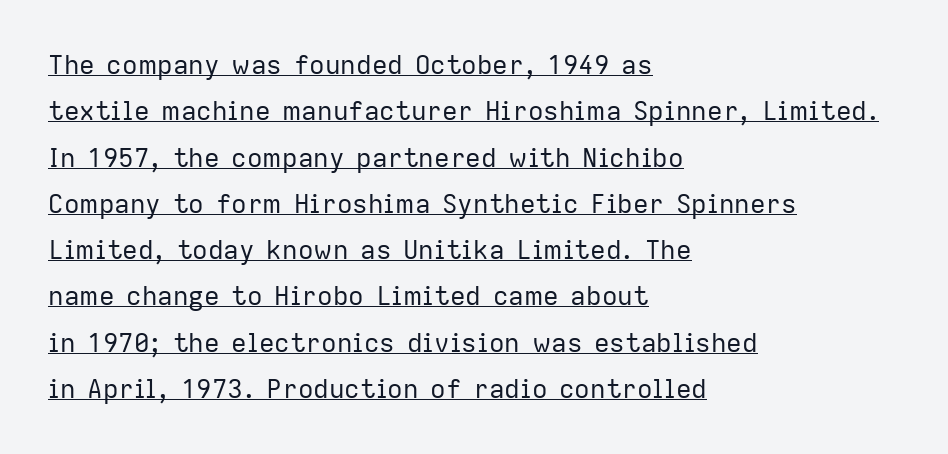
{"italic": "no", "bold": "no", "underline": "yes", "align": "left", "line_spacing_ratio": 1.78, "letter_spacing": "normal", "letter_spacing_em": 0.0, "glyph_px": 26}
